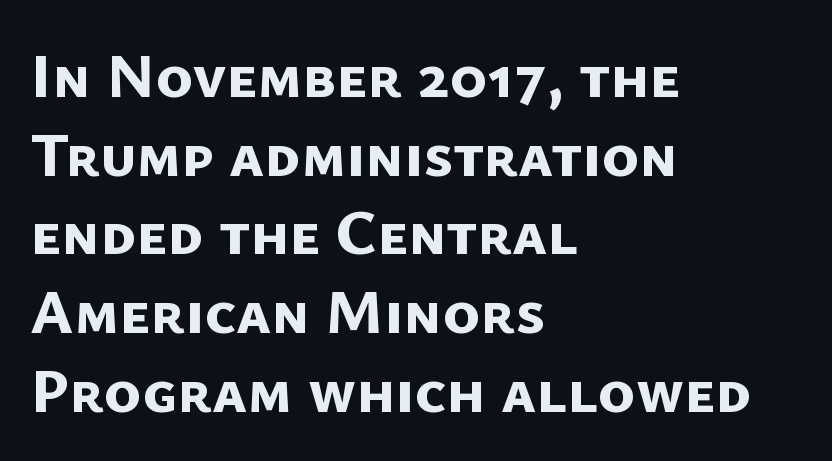
Q: Is the text bold? A: Yes.
Q: Is the typeface a serif or a sans-serif typeface? A: Sans-serif.
Q: Is the text underlined? A: No.
Q: How is the paragraph aligned? A: Left-aligned.
Q: Is the spacing between letters normal or unusually wide? A: Normal.
Q: Is the spacing between lines tight, normal or loose? A: Normal.
Q: Width (condensed, normal, or wide)? A: Normal.
Q: Stroke contrast? A: Low.
Q: x-height? A: Medium.
Q: Monospaced? A: No.
